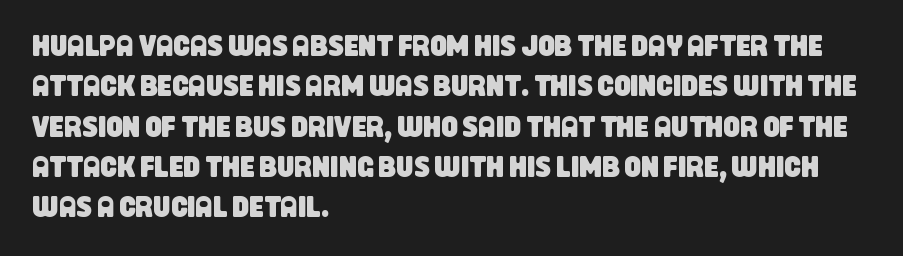
Q: Is the typeface a serif or a sans-serif typeface? A: Sans-serif.
Q: Is the text underlined? A: No.
Q: How is the paragraph aligned? A: Left-aligned.
Q: Is the spacing between letters normal or unusually wide? A: Normal.
Q: Is the spacing between lines tight, normal or loose? A: Normal.
Q: Width (condensed, normal, or wide)? A: Condensed.
Q: Stroke contrast? A: Low.
Q: x-height? A: Large.
Q: Monospaced? A: No.
